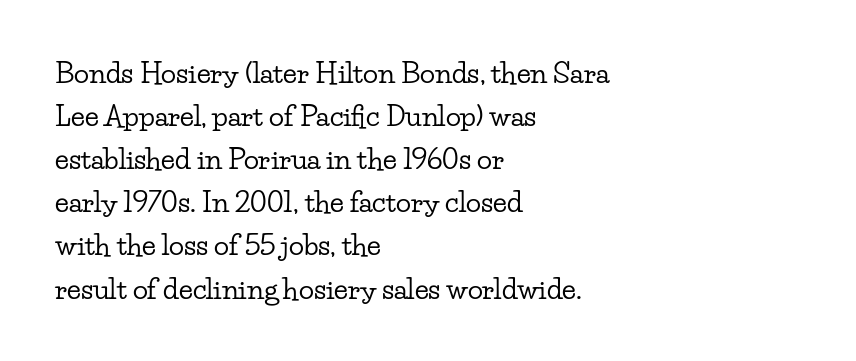
Varying glyph widths throughout — classic text-font behaviour. The specimen omits any rule beneath the text block's lines. Reading down the column, the eye jumps a familiar distance to each next line. This sample uses an upright cut, with every glyph sitting square on the baseline. Regarding serifs, this sample has them. Line beginnings align vertically; line endings do not.
